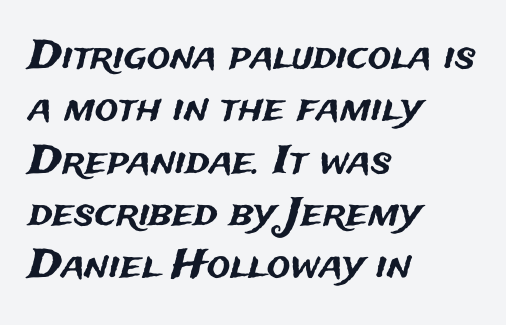
This rendering leaves character spacing at its baseline value. Horizontal bands of white between lines are of average thickness. Do the characters align in a grid? No, the font is proportional.
